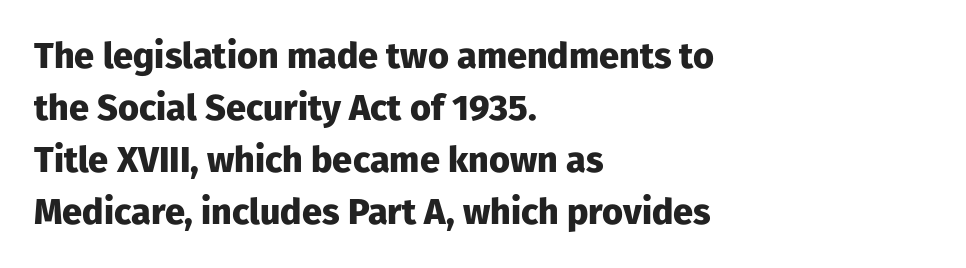
Compared with an ordinary text face, these strokes are far heavier — a full bold. Honestly, the row spacing looks completely unremarkable. Grotesque or geometric, the face here clearly has no serifs. Quick note: underline off. The face used here is rendered with its standard letterfit. Horizontally, the lines are justified to the leading edge only.
